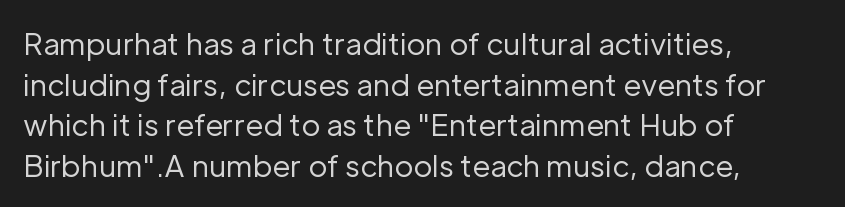
No word sits above an underline. The typography opts for an upright posture over an oblique one. Examine the stroke ends and you'll find no serifs. Summary of vertical rhythm: regular, with standard interline spacing. Stroke mass is kept to a normal reading level or below.
